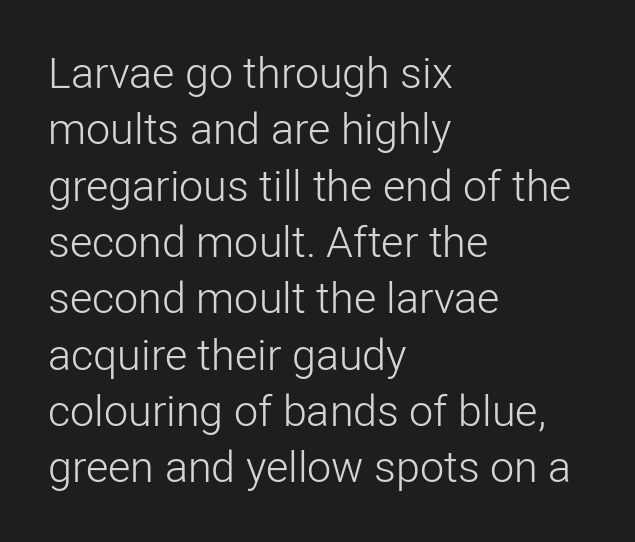
The image shows 43 px light sans-serif type, upright; set left-aligned, normal line spacing (1.31x), normal letter spacing, not underlined; low stroke contrast and a medium x-height.
